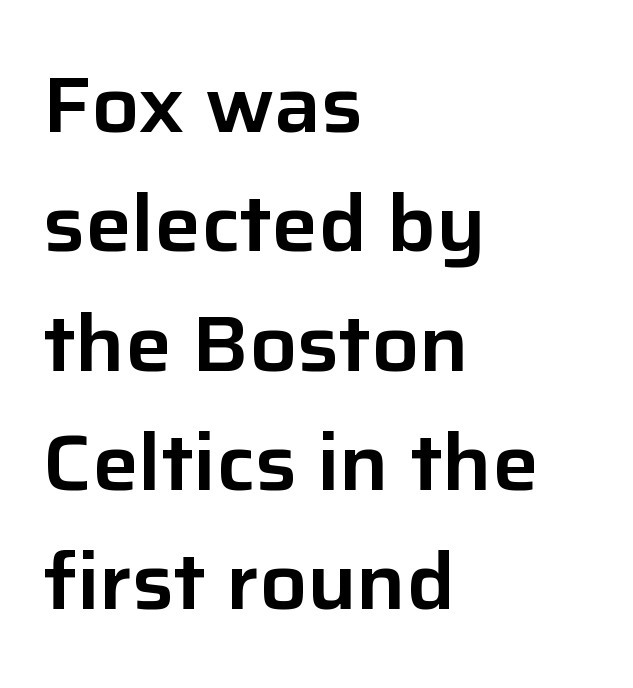
{"serif": "no", "italic": "no", "width": "normal", "stroke_contrast": "low", "x_height": "medium", "monospaced": "no", "underline": "no", "align": "left", "line_spacing": "normal", "line_spacing_ratio": 1.53, "letter_spacing": "normal", "letter_spacing_em": 0.0, "glyph_px": 78}
